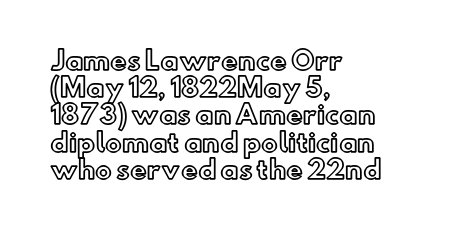
The image shows 25 px text type, upright; set left-aligned, tight line spacing (1.09x), normal letter spacing, not underlined.
